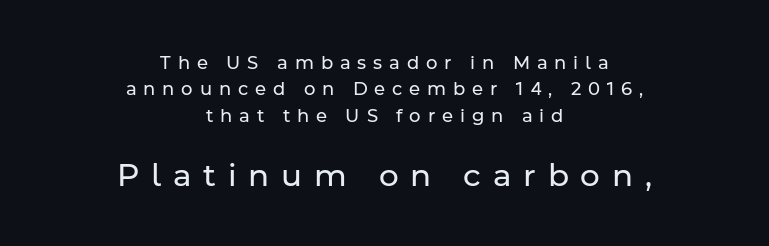
This rendering uses center alignment, leaving both contours irregular but symmetric. The letters stand upright; this is a roman face. Regarding leading, the lines here are spaced in the standard way. Think of a printed novel: that variable character pitch is what you see here. Typesetter's note — lower block bumped up in size, upper block left smaller. Look at the bottom of the vertical strokes: they stop flat, with no serifs.
